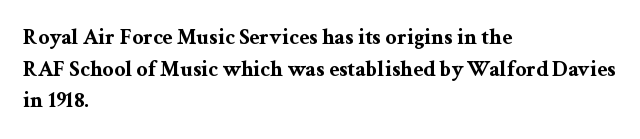
Q: Is the text bold? A: Yes.
Q: Is the text italic (slanted)? A: No, it is upright.
Q: Is the text underlined? A: No.
Q: How is the paragraph aligned? A: Left-aligned.
Q: Is the spacing between letters normal or unusually wide? A: Normal.
Q: Is the spacing between lines tight, normal or loose? A: Normal.
